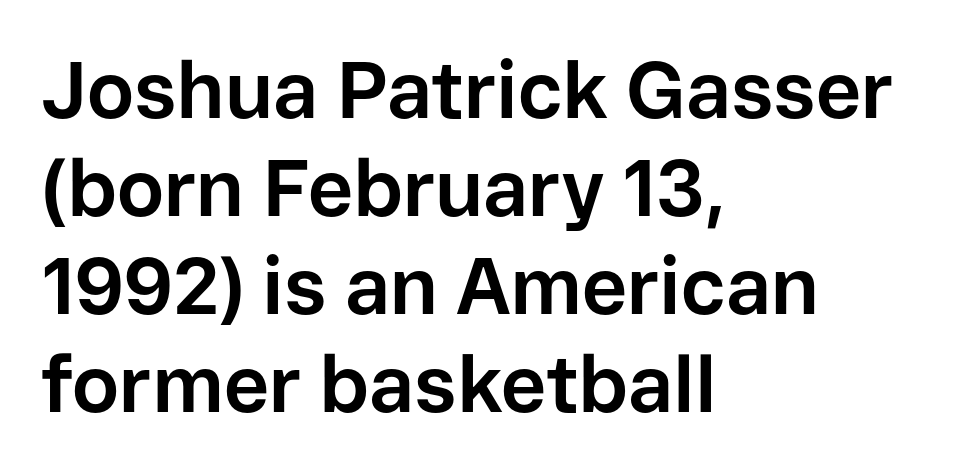
The horizontal fit of the characters is conventional and even. The strip under each line holds only bare page. The typesetting leans heavy: a genuine bold. Note: no serifs on the glyphs. Italic: no, the glyphs are upright roman.
